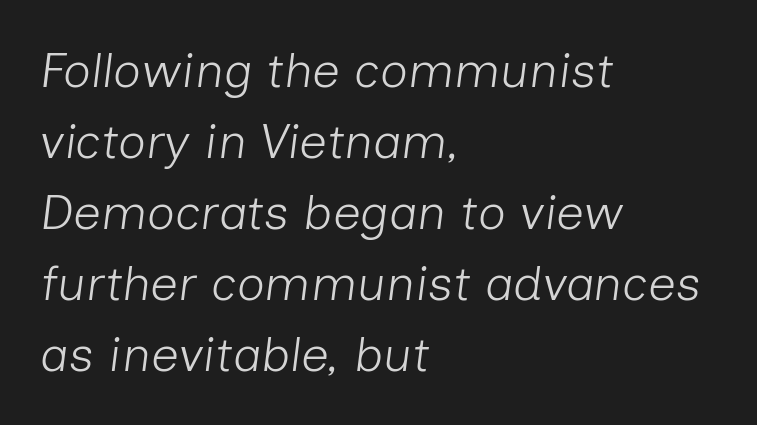
The image shows 49 px light type, italic (leaning right); set left-aligned, normal line spacing (1.45x), normal letter spacing, not underlined; low stroke contrast and a medium x-height.
